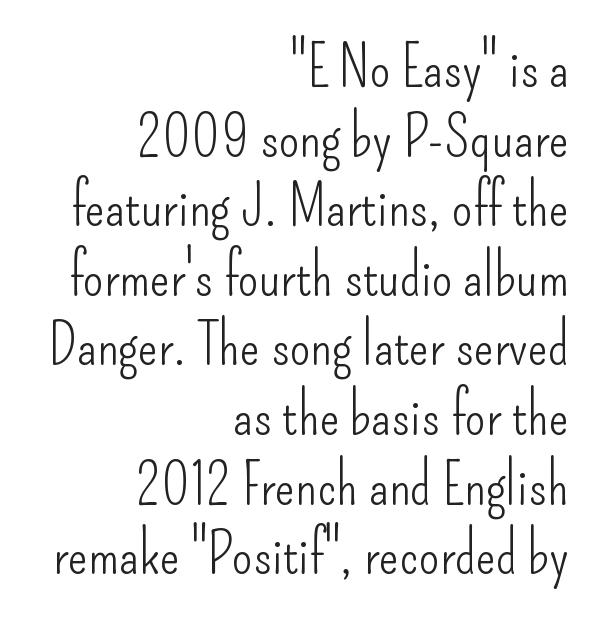
{"serif": "no", "italic": "no", "bold": "no", "weight": "light", "width": "condensed", "stroke_contrast": "low", "x_height": "small", "monospaced": "no", "underline": "no", "align": "right", "line_spacing_ratio": 1.18, "letter_spacing": "normal", "letter_spacing_em": 0.0, "glyph_px": 59}
